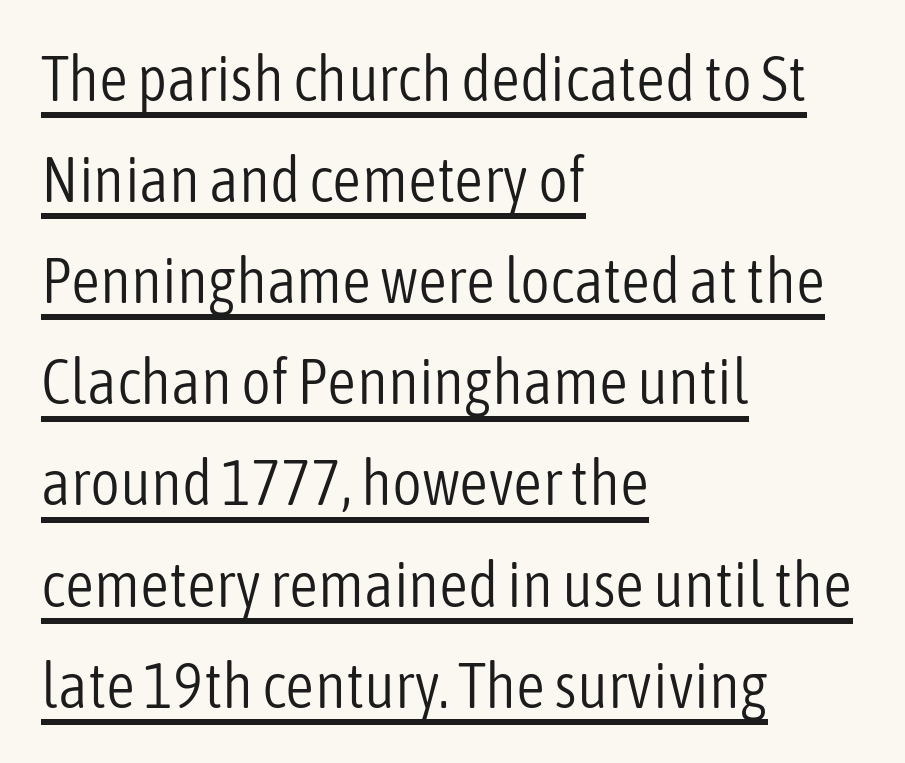
The typesetter chose a ragged-right arrangement here. Stem width sits at or under what a default text font uses. These lines are rendered in a variable-pitch font. Font category for this specimen: sans-serif. Rendered with straight, roman letterforms. Short note: letters normally spaced.
